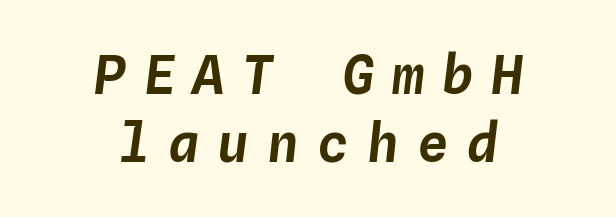
The area under the type is left untouched. Neither beginnings nor endings align; midpoints do. When letters slant like this, we call the style italic. Fixed-width glyphs throughout — classic coding-font behaviour. Whoever set this chose a conventional vertical rhythm.
